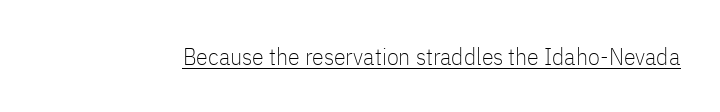
Q: Is the text bold? A: No.
Q: Is the text italic (slanted)? A: No, it is upright.
Q: Is the text underlined? A: Yes.
Q: Is the spacing between letters normal or unusually wide? A: Normal.
